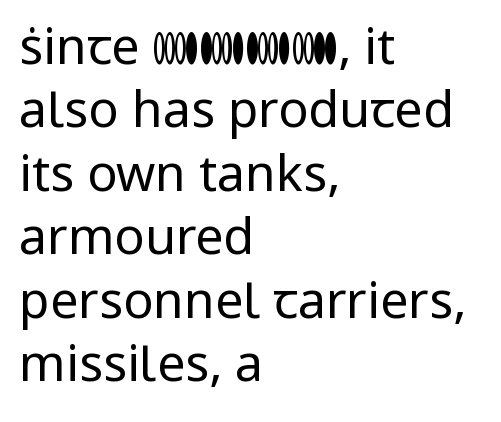
Q: Is the text bold? A: No.
Q: Is the text italic (slanted)? A: No, it is upright.
Q: Is the typeface a serif or a sans-serif typeface? A: Sans-serif.
Q: Is the text underlined? A: No.
Q: How is the paragraph aligned? A: Left-aligned.
Q: Is the spacing between letters normal or unusually wide? A: Normal.
Q: Is the spacing between lines tight, normal or loose? A: Normal.
Q: Width (condensed, normal, or wide)? A: Normal.
Q: Stroke contrast? A: Low.
Q: x-height? A: Medium.
Q: Monospaced? A: No.
